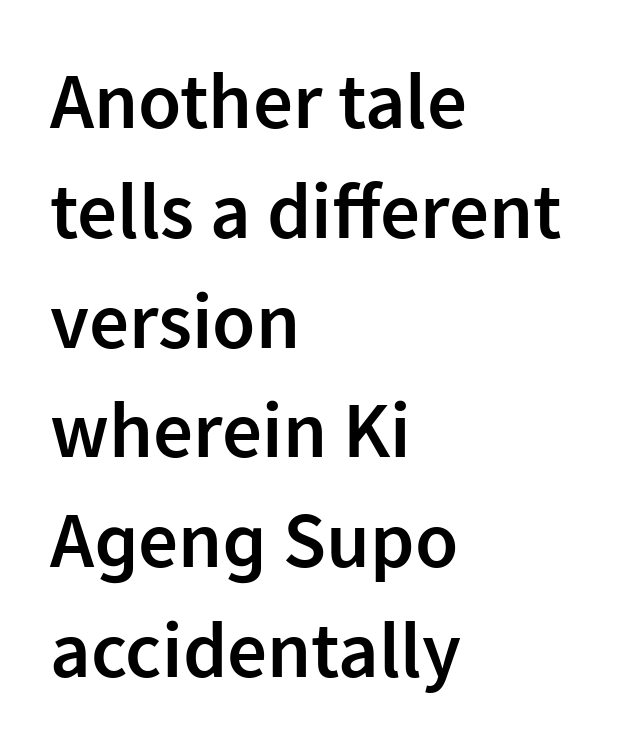
The image shows 79 px semibold sans-serif type, upright; set left-aligned, normal line spacing (1.39x), normal letter spacing, not underlined; low stroke contrast and a medium x-height.
